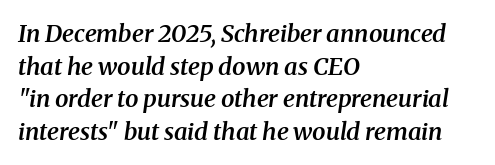
The image shows 24 px text type, italic (leaning right); set left-aligned, normal line spacing (1.36x), normal letter spacing, not underlined.
